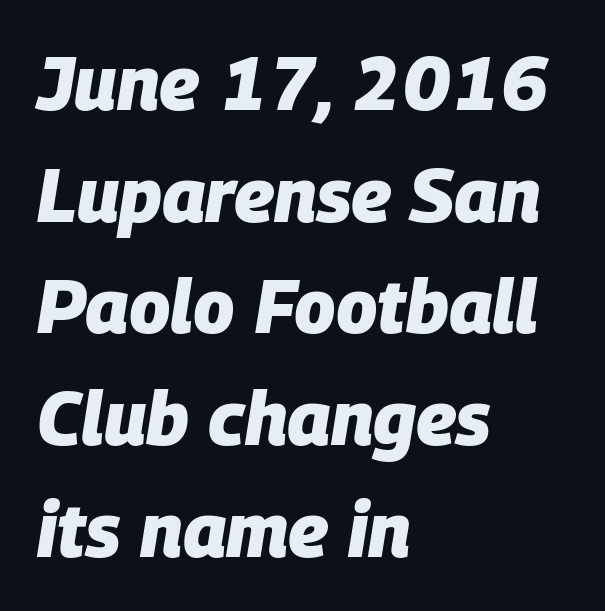
The image shows 75 px heavy type, italic (leaning right); set left-aligned, normal line spacing (1.49x), normal letter spacing, not underlined; low stroke contrast and a large x-height.
